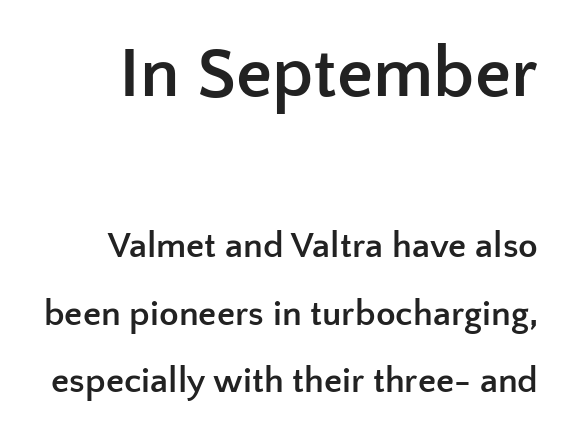
{"serif": "no", "italic": "no", "bold": "yes", "weight": "semibold", "width": "normal", "stroke_contrast": "low", "x_height": "medium", "monospaced": "no", "underline": "no", "line_spacing_ratio": 1.87, "letter_spacing": "normal", "letter_spacing_em": 0.0, "larger_block": "first", "size_ratio": 2.0, "glyph_px": 72}
